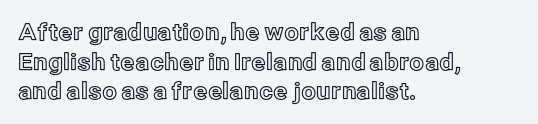
Q: Is the text italic (slanted)? A: No, it is upright.
Q: Is the text underlined? A: No.
Q: How is the paragraph aligned? A: Left-aligned.
Q: Is the spacing between letters normal or unusually wide? A: Normal.
Q: Is the spacing between lines tight, normal or loose? A: Normal.
